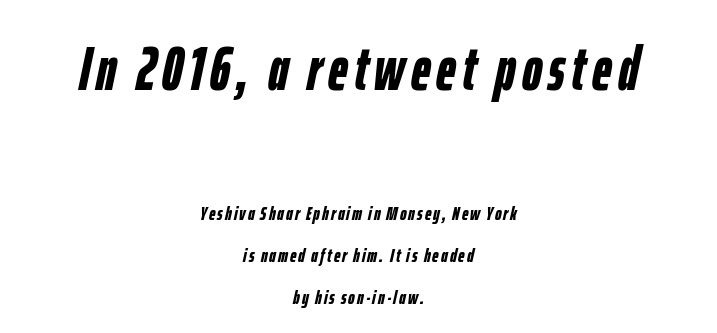
Q: Is the text bold? A: Yes.
Q: Is the text italic (slanted)? A: Yes, it leans right by about 12 degrees.
Q: Is the text underlined? A: No.
Q: How is the paragraph aligned? A: Centered.
Q: Is the spacing between lines tight, normal or loose? A: Loose.
Q: Which block of text is set in a larger size, the first (top) or the second (bottom)? A: The first (top) one.
Q: Width (condensed, normal, or wide)? A: Condensed.
Q: Stroke contrast? A: Low.
Q: x-height? A: Medium.
Q: Monospaced? A: No.
